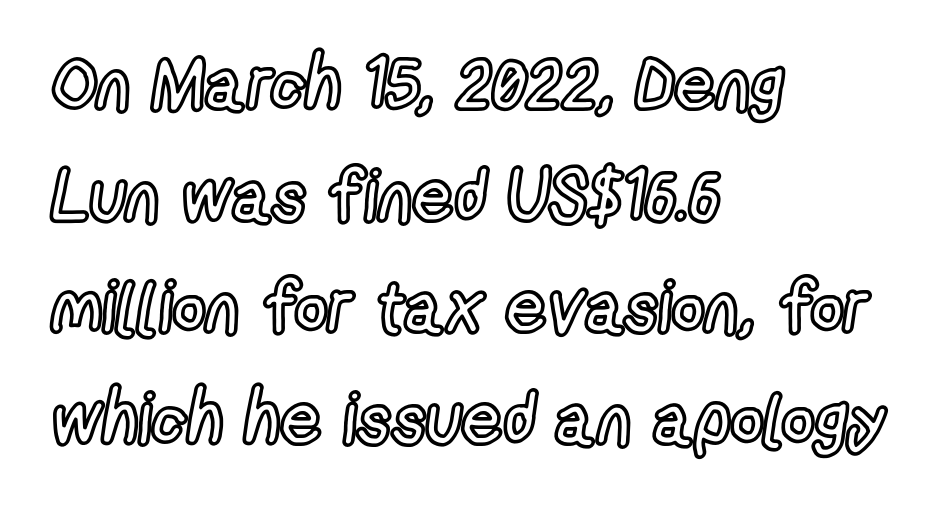
The image shows 72 px condensed type; set left-aligned, normal line spacing (1.55x), normal letter spacing, not underlined; a medium x-height.
